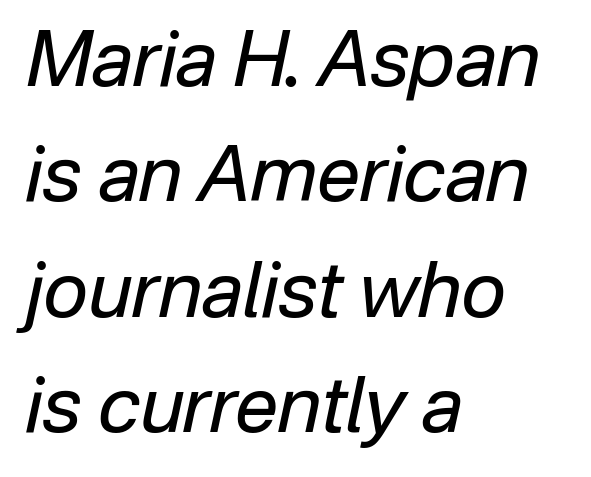
Q: Is the text bold? A: No.
Q: Is the text italic (slanted)? A: Yes, it leans right by about 12 degrees.
Q: Is the text underlined? A: No.
Q: How is the paragraph aligned? A: Left-aligned.
Q: Is the spacing between letters normal or unusually wide? A: Normal.
Q: Is the spacing between lines tight, normal or loose? A: Normal.
Q: Width (condensed, normal, or wide)? A: Normal.
Q: Stroke contrast? A: Low.
Q: x-height? A: Medium.
Q: Monospaced? A: No.
